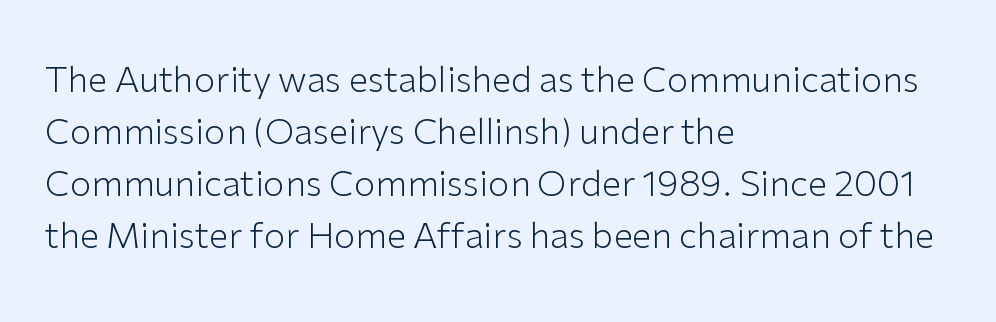
{"serif": "no", "italic": "no", "bold": "no", "weight": "light", "width": "normal", "stroke_contrast": "low", "x_height": "medium", "monospaced": "no", "underline": "no", "align": "left", "line_spacing": "normal", "line_spacing_ratio": 1.49, "letter_spacing": "normal", "letter_spacing_em": 0.0, "glyph_px": 35}
